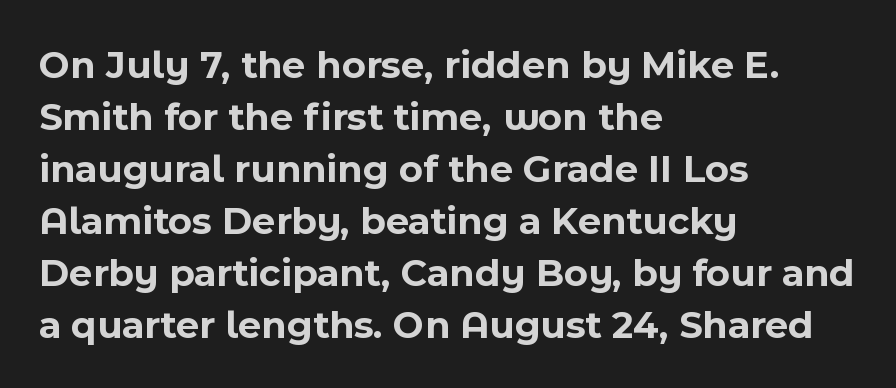
The image shows 40 px bold sans-serif type, upright; set left-aligned, normal line spacing (1.3x), normal letter spacing, not underlined; a medium x-height.
